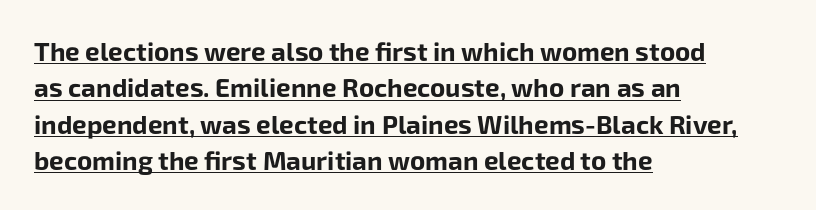
Layout note: lines flush left. Thick stems and heavy bowls — unmistakably bold. Between one letter and the next there's only the usual sliver of space. Each line of the rendering has a horizontal stroke beneath the glyphs. Students, observe: this is what conventionally led text looks like. This is roman type, the default non-slanted kind.
